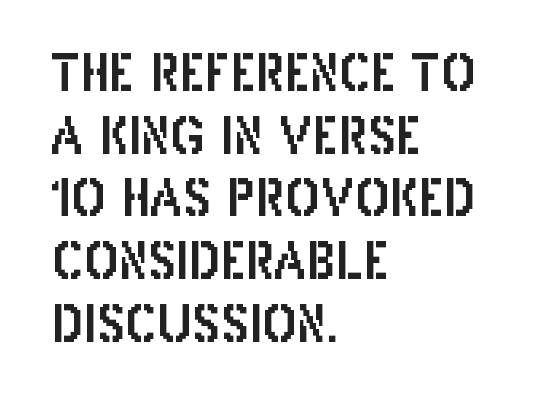
The paragraph shown leans on its left margin. Nobody touched the tracking dial on this one. This is the regular roman posture of the typeface. Spacing verdict: proportional, widths tailored to each character. The text was rendered using a sans face with plain stroke endings. This rendering features lettering with no underline.
